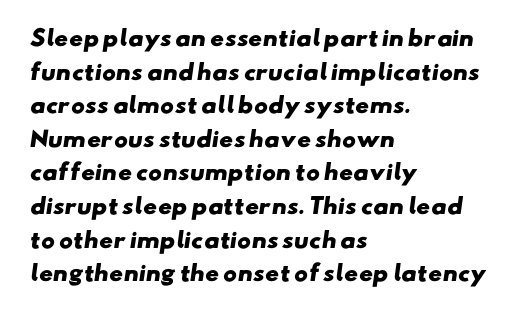
{"bold": "yes", "underline": "no", "align": "left", "line_spacing": "normal", "line_spacing_ratio": 1.6, "letter_spacing": "normal", "letter_spacing_em": 0.0, "glyph_px": 21}
